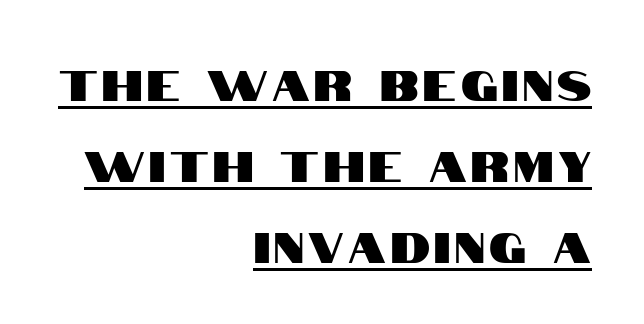
{"serif": "no", "italic": "no", "width": "condensed", "stroke_contrast": "high", "x_height": "large", "monospaced": "no", "underline": "yes", "align": "right", "line_spacing": "loose", "line_spacing_ratio": 1.93, "glyph_px": 42}
